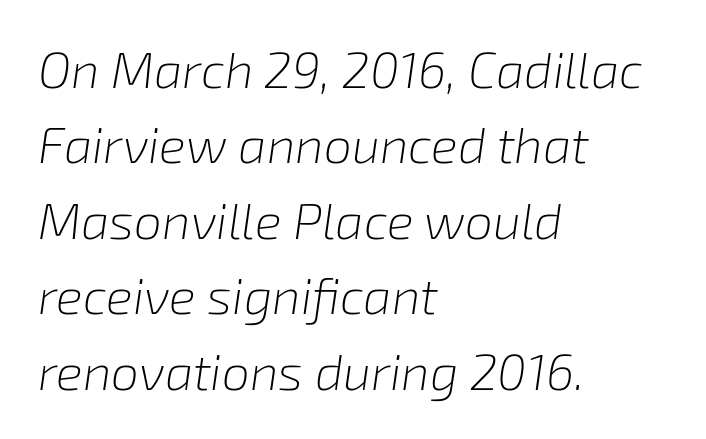
{"italic": "yes", "lean": "right", "slant_degrees": 8, "bold": "no", "weight": "light", "width": "normal", "stroke_contrast": "low", "x_height": "medium", "monospaced": "no", "underline": "no", "align": "left", "line_spacing": "normal", "line_spacing_ratio": 1.51, "letter_spacing": "normal", "letter_spacing_em": 0.0, "glyph_px": 50}
